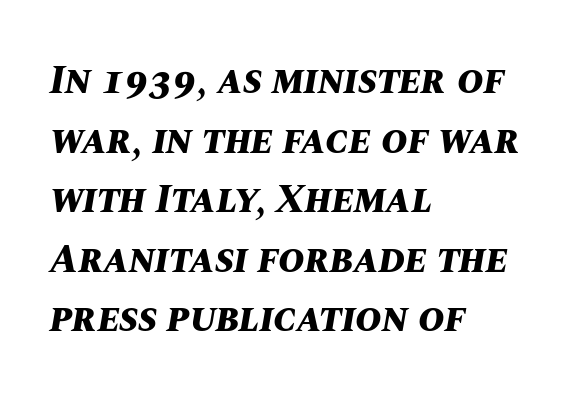
How would I describe the line gaps? Plain and ordinary. The tracking reads as untouched default to a designer's eye. The rendering uses a bold face; every stroke is thick and dark. Do the characters align in a grid? No, the font is proportional.
